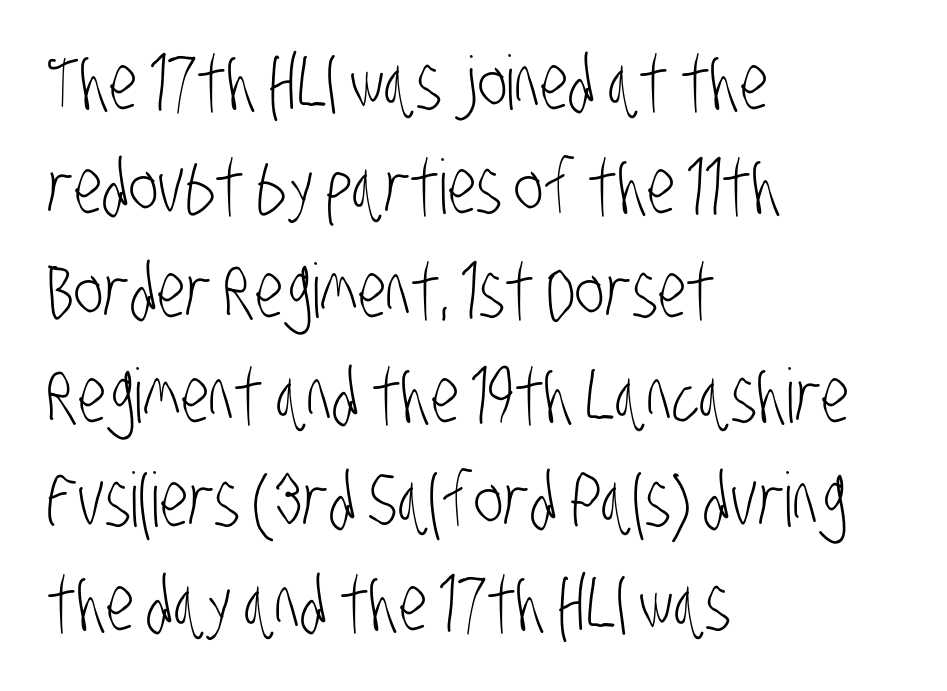
{"serif": "no", "bold": "no", "weight": "light", "width": "condensed", "stroke_contrast": "low", "x_height": "large", "monospaced": "no", "underline": "no", "align": "left", "line_spacing": "normal", "line_spacing_ratio": 1.39, "letter_spacing": "normal", "letter_spacing_em": 0.0, "glyph_px": 75}
